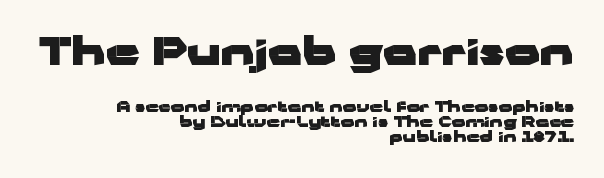
{"serif": "no", "italic": "no", "bold": "yes", "weight": "heavy", "width": "wide", "stroke_contrast": "low", "x_height": "medium", "monospaced": "no", "underline": "no", "align": "right", "line_spacing": "tight", "line_spacing_ratio": 1.0, "letter_spacing": "normal", "letter_spacing_em": 0.0, "larger_block": "first", "size_ratio": 2.53, "glyph_px": 38}
